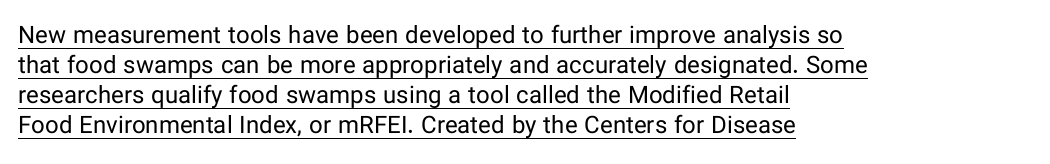
{"italic": "no", "bold": "no", "underline": "yes", "align": "left", "line_spacing": "normal", "line_spacing_ratio": 1.25, "letter_spacing": "normal", "letter_spacing_em": 0.0, "glyph_px": 24}
